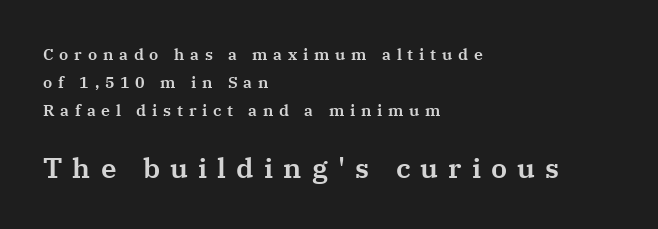
The image shows 28 px serif type, upright; set left-aligned, line spacing 1.74x, unusually wide letter spacing (+0.36 em), not underlined; the second (bottom) block is 1.75x larger; medium stroke contrast and a medium x-height.
